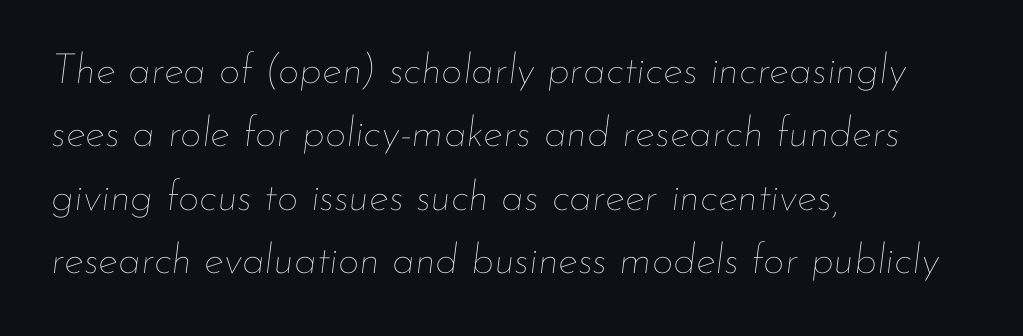
Q: Is the text bold? A: No.
Q: Is the text italic (slanted)? A: Yes, it leans right by about 7 degrees.
Q: Is the text underlined? A: No.
Q: How is the paragraph aligned? A: Left-aligned.
Q: Is the spacing between letters normal or unusually wide? A: Normal.
Q: Is the spacing between lines tight, normal or loose? A: Normal.
Q: Width (condensed, normal, or wide)? A: Normal.
Q: Stroke contrast? A: Low.
Q: x-height? A: Small.
Q: Monospaced? A: No.
